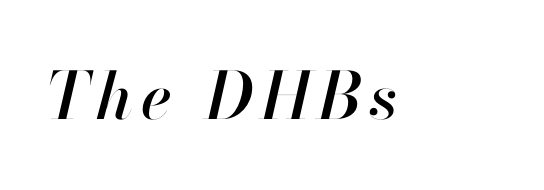
{"italic": "yes", "lean": "right", "slant_degrees": 13, "width": "normal", "stroke_contrast": "high", "x_height": "small", "monospaced": "no", "underline": "no", "glyph_px": 65}
